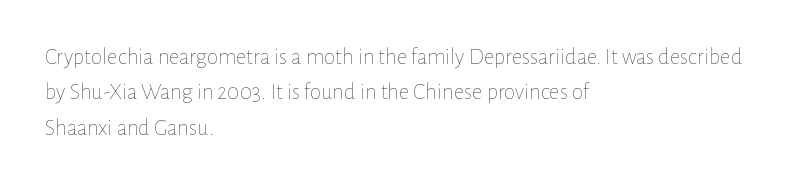
Q: Is the text bold? A: No.
Q: Is the text italic (slanted)? A: No, it is upright.
Q: Is the text underlined? A: No.
Q: How is the paragraph aligned? A: Left-aligned.
Q: Is the spacing between letters normal or unusually wide? A: Normal.
Q: Is the spacing between lines tight, normal or loose? A: Normal.
